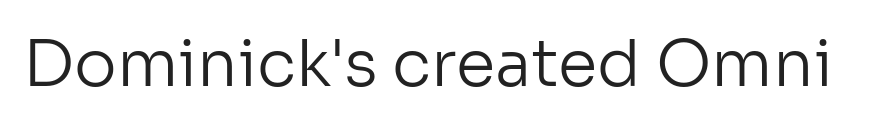
{"serif": "no", "italic": "no", "bold": "no", "weight": "regular", "width": "normal", "stroke_contrast": "low", "x_height": "medium", "monospaced": "no", "underline": "no", "letter_spacing": "normal", "letter_spacing_em": 0.0, "glyph_px": 64}
